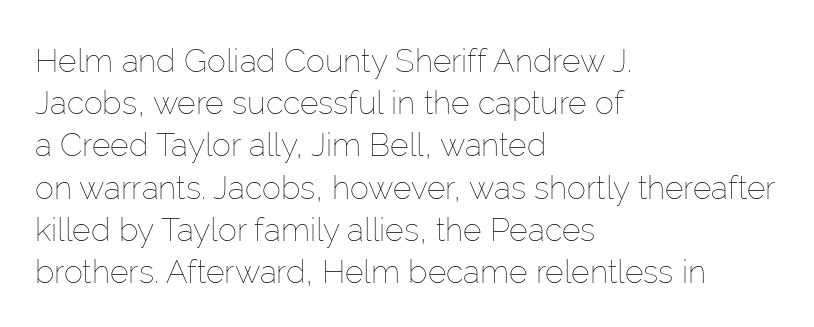
{"italic": "no", "bold": "no", "weight": "thin", "width": "normal", "stroke_contrast": "low", "x_height": "medium", "monospaced": "no", "underline": "no", "align": "left", "line_spacing": "normal", "line_spacing_ratio": 1.32, "letter_spacing": "normal", "letter_spacing_em": 0.0, "glyph_px": 32}
